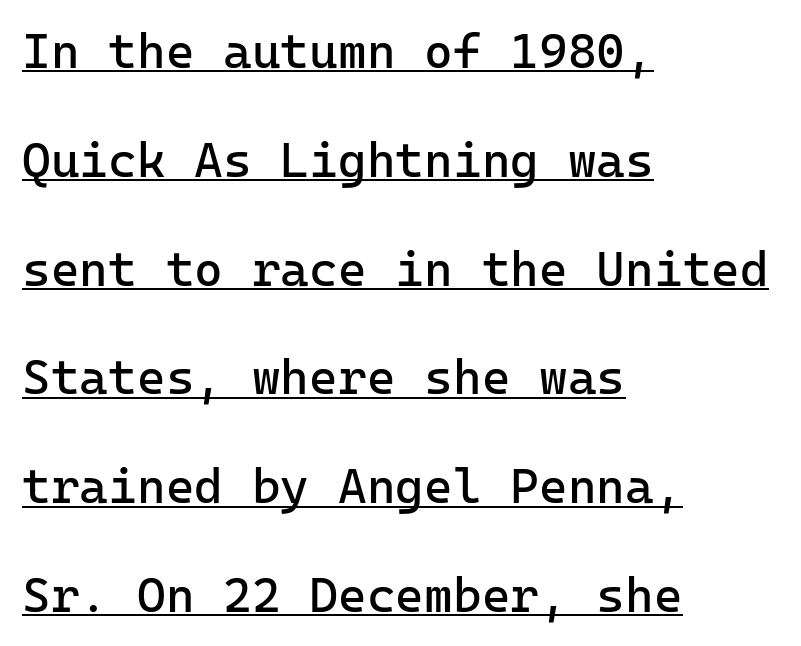
The vertical gap from one line to the next is large. Stems here are at most as thick as an everyday book face. Note the uniform advance width — an 'i' takes as much space as an 'm'. Here the glyphs are tracked normally, forming tight word shapes.
